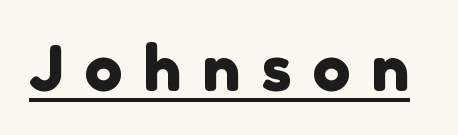
The image shows 63 px sans-serif type; set unusually wide letter spacing (+0.33 em), underlined; low stroke contrast and a medium x-height.
